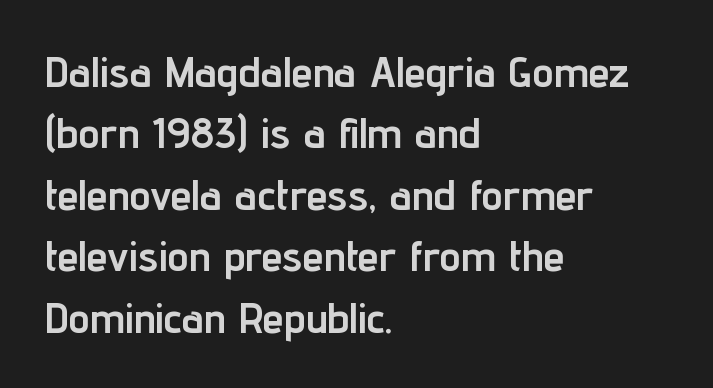
The image shows 43 px semibold, condensed sans-serif type, upright; set left-aligned, normal line spacing (1.43x), normal letter spacing, not underlined; low stroke contrast and a medium x-height.
